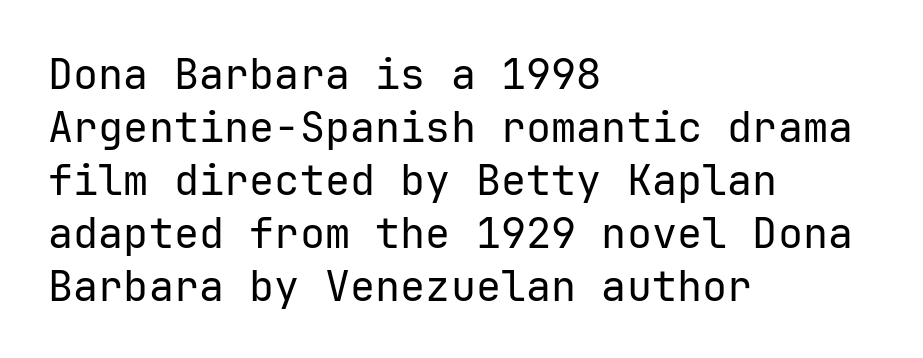
Students, note that the glyphs here touch the page at normal intervals. In terms of leading, this rendering sits right in the middle. A bare baseline throughout the passage. Weight: in the light-to-regular range. Posture: vertical.
